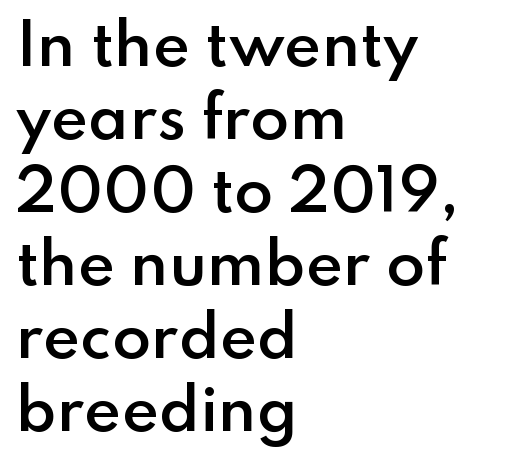
Tall strokes in this sample are plumb rather than angled. In terms of weight, the rendering is demibold, just under bold. Varying glyph widths throughout — classic text-font behaviour. Leading: standard.
